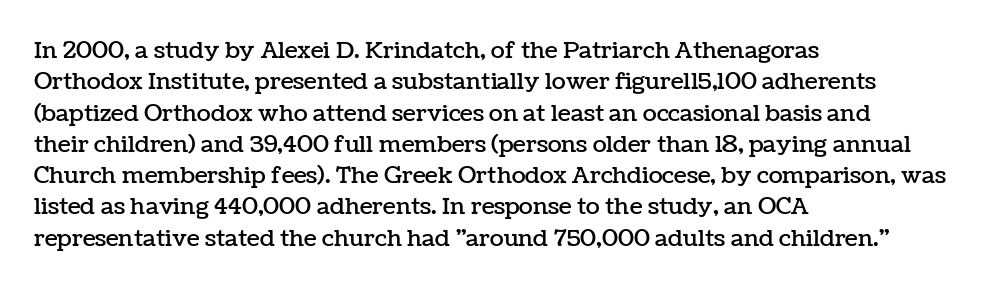
Q: Is the text italic (slanted)? A: No, it is upright.
Q: Is the text underlined? A: No.
Q: How is the paragraph aligned? A: Left-aligned.
Q: Is the spacing between letters normal or unusually wide? A: Normal.
Q: Is the spacing between lines tight, normal or loose? A: Normal.
